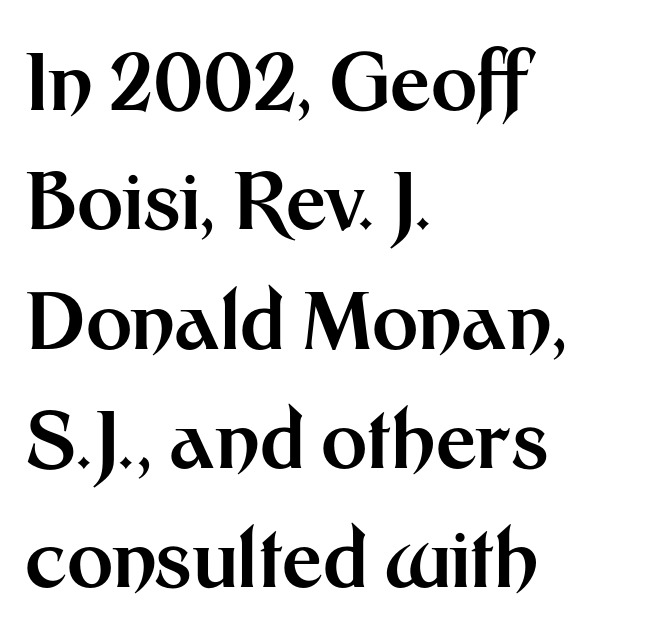
This sample uses an upright cut, with every glyph sitting square on the baseline. The passage shown is typeset with a sans-serif family. Underlining? Definitely not there. Typeset ragged right — the left edge is the straight one.
